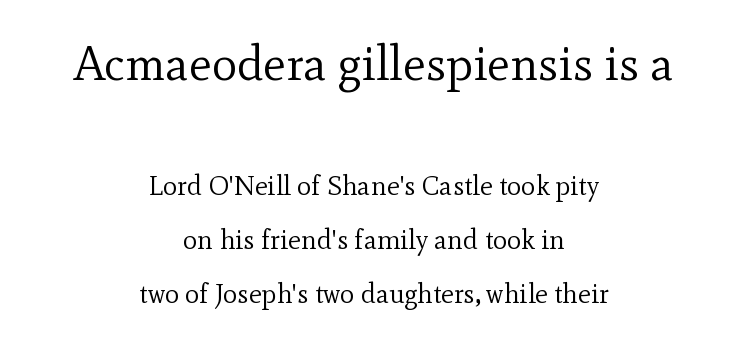
Italic: no, the glyphs are upright roman. The paragraph shown floats in the horizontal middle. These lines are rendered in a variable-pitch font. Default kerning and tracking; the words read as compact shapes.
